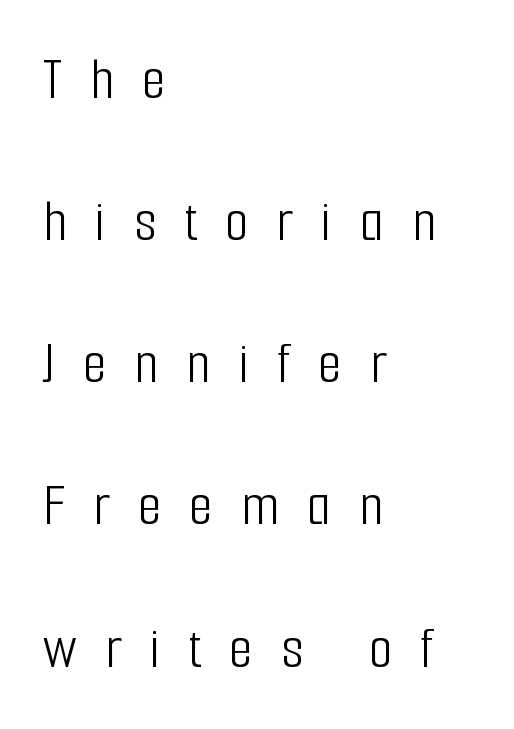
Q: Is the text bold? A: No.
Q: Is the text italic (slanted)? A: No, it is upright.
Q: Is the typeface a serif or a sans-serif typeface? A: Sans-serif.
Q: Is the text underlined? A: No.
Q: How is the paragraph aligned? A: Left-aligned.
Q: Is the spacing between letters normal or unusually wide? A: Unusually wide.
Q: Is the spacing between lines tight, normal or loose? A: Loose.
Q: Width (condensed, normal, or wide)? A: Condensed.
Q: Stroke contrast? A: Low.
Q: x-height? A: Medium.
Q: Monospaced? A: No.
